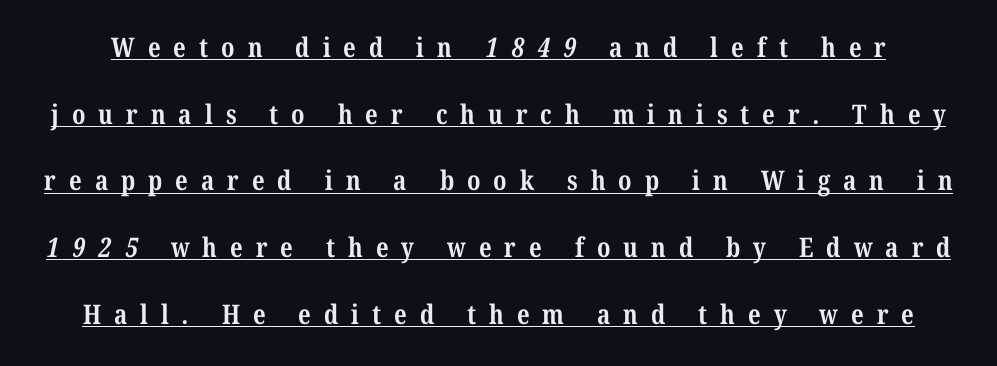
The image shows 27 px bold type; set loose line spacing (2.47x), unusually wide letter spacing (+0.48 em), underlined.
